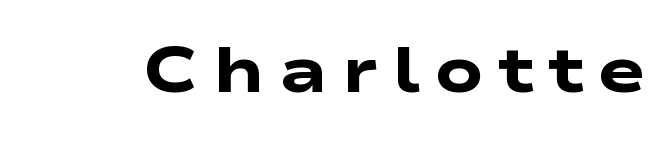
Q: Is the text bold? A: Yes.
Q: Is the typeface a serif or a sans-serif typeface? A: Sans-serif.
Q: Is the text underlined? A: No.
Q: Is the spacing between letters normal or unusually wide? A: Unusually wide.
Q: Width (condensed, normal, or wide)? A: Wide.
Q: Stroke contrast? A: Low.
Q: x-height? A: Medium.
Q: Monospaced? A: No.
